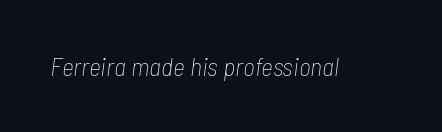
{"italic": "yes", "lean": "right", "slant_degrees": 7, "bold": "no", "underline": "no", "letter_spacing": "normal", "letter_spacing_em": 0.0, "glyph_px": 26}
